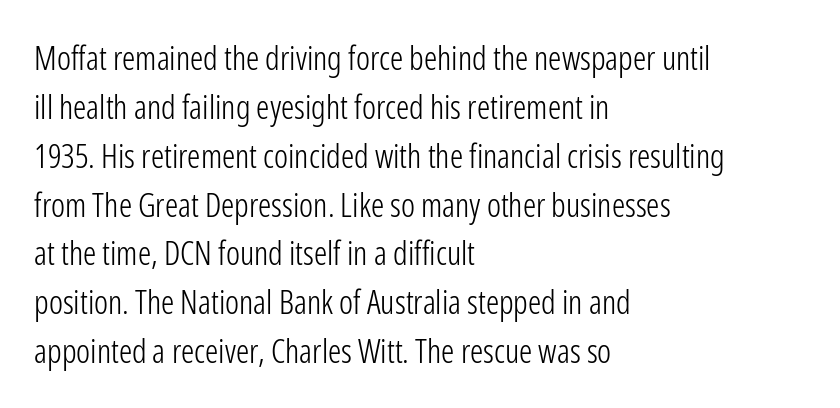
The image shows 33 px light, condensed sans-serif type, upright; set left-aligned, normal line spacing (1.48x), normal letter spacing, not underlined; low stroke contrast and a medium x-height.
